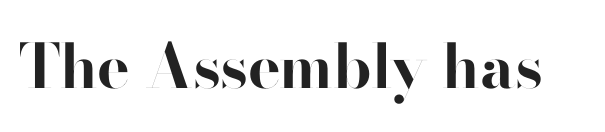
{"serif": "no", "italic": "no", "bold": "yes", "weight": "bold", "width": "normal", "stroke_contrast": "high", "x_height": "small", "monospaced": "no", "underline": "no", "letter_spacing": "normal", "letter_spacing_em": 0.0, "glyph_px": 61}
